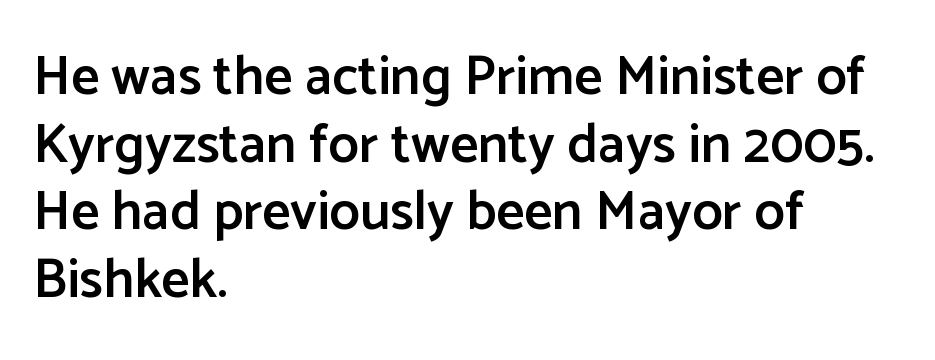
The image shows 55 px semibold sans-serif type, upright; set left-aligned, line spacing 1.23x, normal letter spacing, not underlined; low stroke contrast and a medium x-height.
